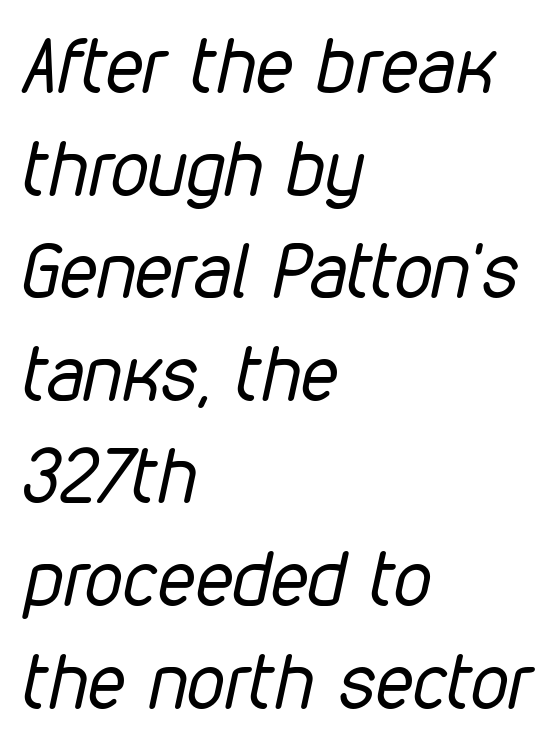
Q: Is the text bold? A: No.
Q: Is the text italic (slanted)? A: Yes, it leans right by about 12 degrees.
Q: Is the text underlined? A: No.
Q: How is the paragraph aligned? A: Left-aligned.
Q: Is the spacing between letters normal or unusually wide? A: Normal.
Q: Is the spacing between lines tight, normal or loose? A: Normal.
Q: Width (condensed, normal, or wide)? A: Condensed.
Q: Stroke contrast? A: Low.
Q: x-height? A: Medium.
Q: Monospaced? A: No.
